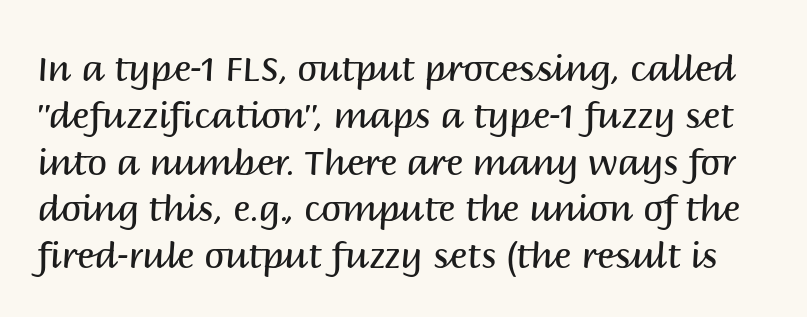
The image shows 36 px regular-weight sans-serif type; set normal line spacing (1.3x), normal letter spacing, not underlined; medium stroke contrast and a large x-height.
